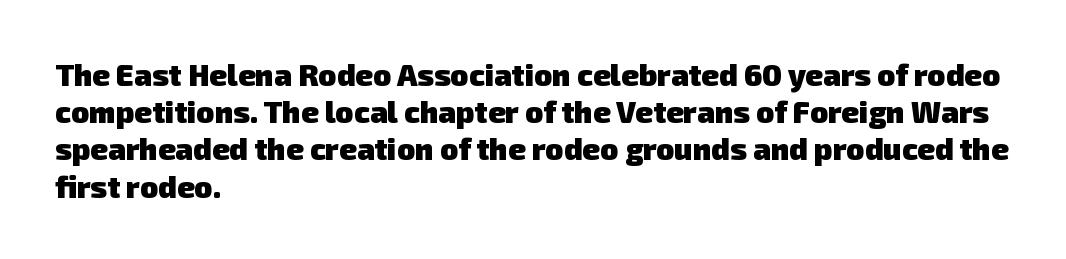
All the whitespace from short lines collects on the right. The type is set solid horizontally, with unmodified tracking. The type family on display is of the sans-serif kind. Is this a fixed-width face? No — the glyphs have proportional, varying widths. Quick note: underline off. A dark, heavy texture on the line: the type is bold.
